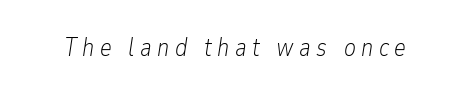
This rendering features lettering with no underline. Does extra space separate the letters? Yes, quite a lot of it. Is the type heavy? It reads as light-to-regular instead. Would a proofreader flag this as italicized? Yes.
